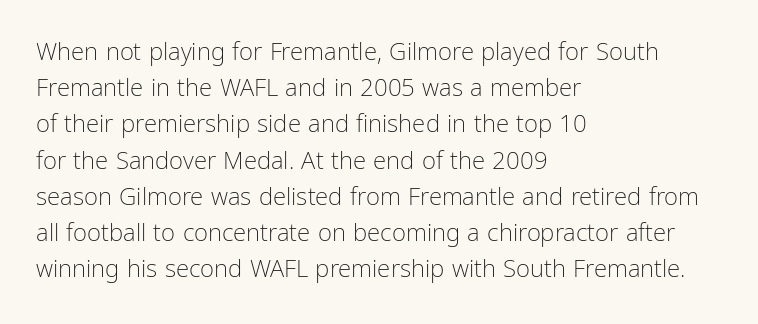
The image shows 24 px text type, upright; set left-aligned, normal line spacing (1.51x), normal letter spacing, not underlined.
